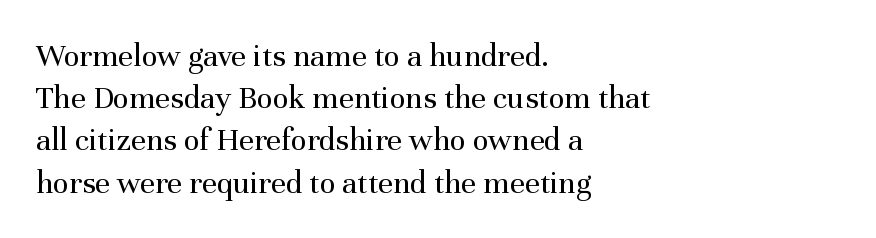
Tracking here is standard; glyphs follow each other at the usual distance. The baseline area is clear. Character widths vary here, with narrow letters taking less room than wide ones. Regarding leading, the lines here are spaced in the standard way.
